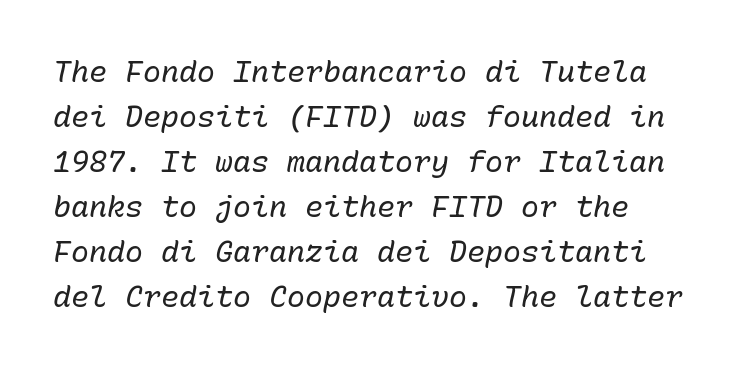
The image shows 30 px regular-weight type, italic (leaning right), monospaced; set normal line spacing (1.5x), normal letter spacing, not underlined; low stroke contrast and a medium x-height.
